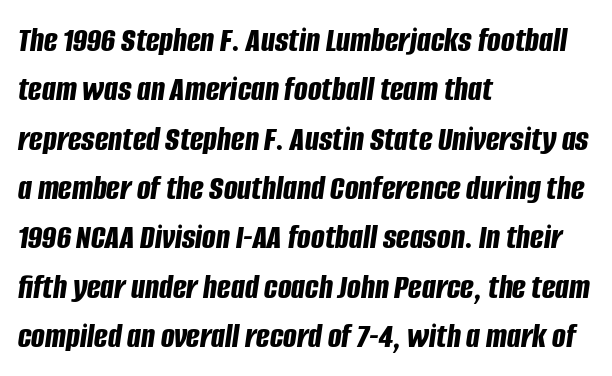
{"italic": "yes", "lean": "right", "slant_degrees": 8, "bold": "yes", "weight": "bold", "width": "condensed", "stroke_contrast": "low", "x_height": "large", "monospaced": "no", "underline": "no", "align": "left", "line_spacing": "normal", "line_spacing_ratio": 1.37, "letter_spacing": "normal", "letter_spacing_em": 0.0, "glyph_px": 36}
